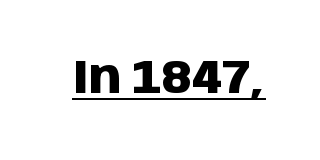
{"serif": "no", "italic": "no", "bold": "yes", "weight": "heavy", "width": "normal", "stroke_contrast": "low", "x_height": "large", "monospaced": "no", "underline": "yes", "letter_spacing": "normal", "letter_spacing_em": 0.0, "glyph_px": 47}
